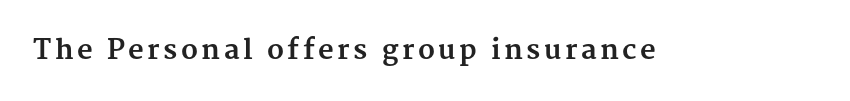
The lettering holds an erect, upright posture throughout. Check the space under the baseline: it is left empty. Does the weight exceed regular? Yes, all the way to bold.
